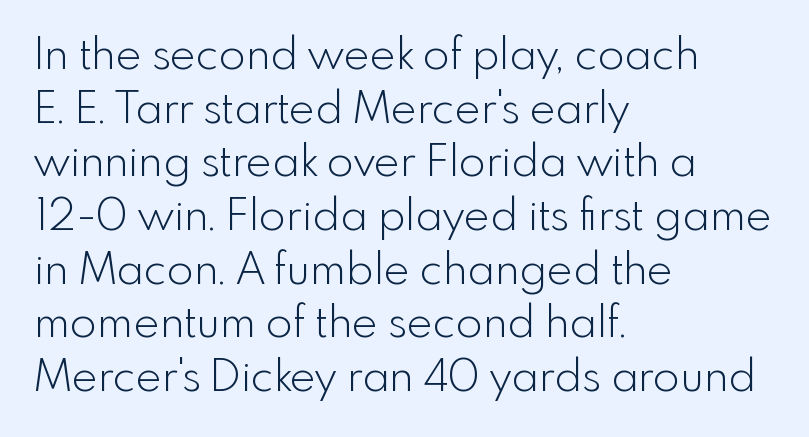
{"serif": "no", "italic": "no", "bold": "no", "weight": "light", "width": "normal", "x_height": "small", "monospaced": "no", "underline": "no", "align": "left", "line_spacing_ratio": 1.22, "letter_spacing": "normal", "letter_spacing_em": 0.0, "glyph_px": 44}
